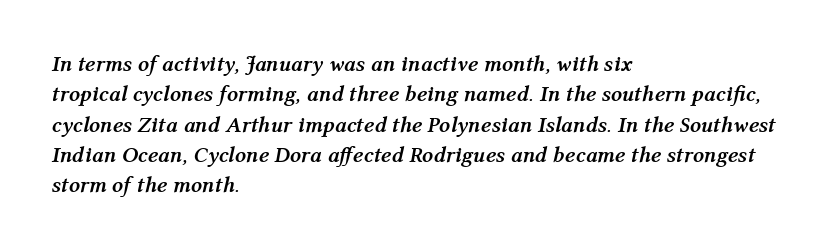
{"italic": "yes", "lean": "right", "slant_degrees": 12, "bold": "yes", "underline": "no", "align": "left", "line_spacing": "normal", "line_spacing_ratio": 1.38, "letter_spacing": "normal", "letter_spacing_em": 0.0, "glyph_px": 22}
